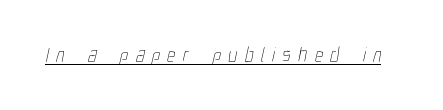
The image shows 20 px text type; set unusually wide letter spacing (+0.37 em), underlined.
